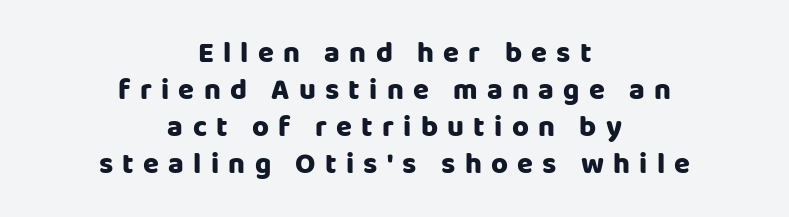
The typography opts for an upright posture over an oblique one. Regarding leading, the lines here are spaced in the standard way. Plain, unruled lines of type. Caption: expanded tracking, letters set apart. The letters advance in unequal steps, a hallmark of proportional type.
